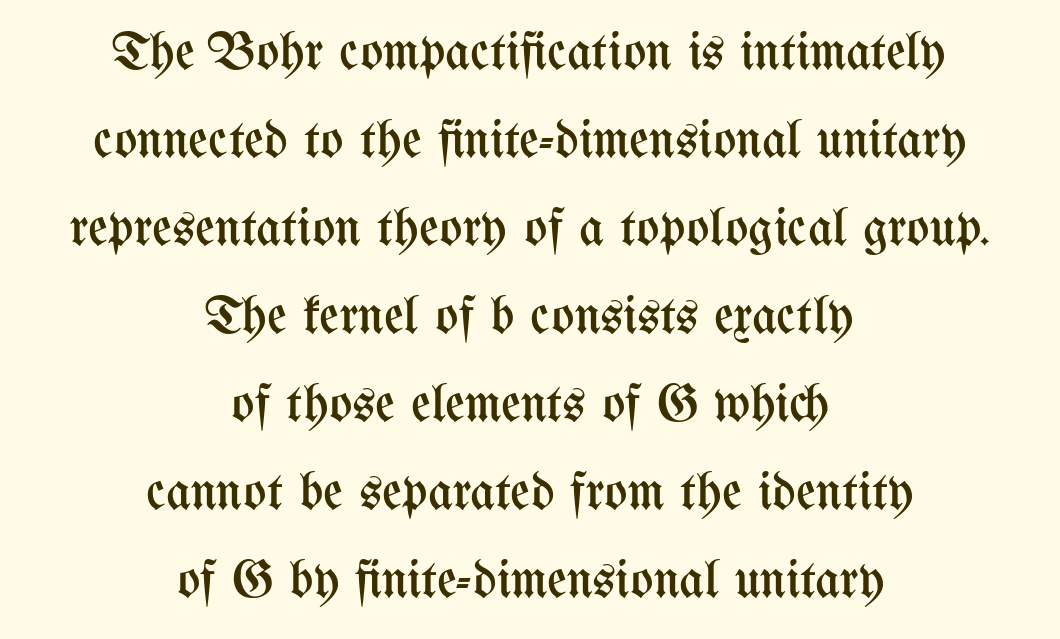
The image shows 54 px regular-weight, condensed type, upright; set centered, normal line spacing (1.63x), normal letter spacing, not underlined; medium stroke contrast and a medium x-height.
